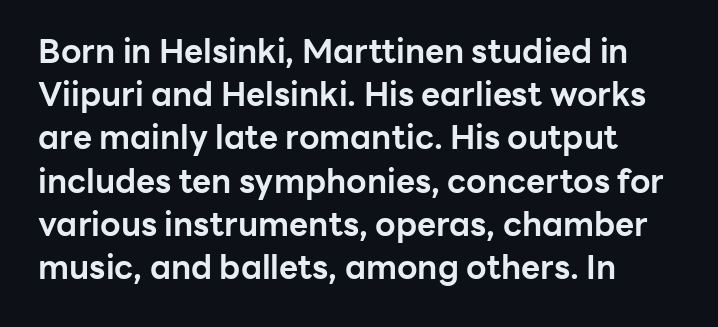
The image shows 33 px bold sans-serif type, upright; set normal line spacing (1.31x), normal letter spacing, not underlined; low stroke contrast and a medium x-height.
